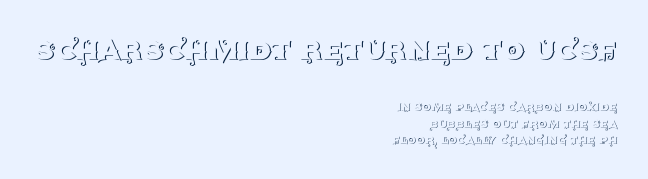
{"serif": "yes", "italic": "no", "bold": "no", "weight": "thin", "width": "normal", "stroke_contrast": "medium", "x_height": "large", "monospaced": "no", "underline": "no", "align": "right", "line_spacing_ratio": 1.18, "letter_spacing": "normal", "letter_spacing_em": 0.0, "larger_block": "first", "size_ratio": 2.5, "glyph_px": 35}
